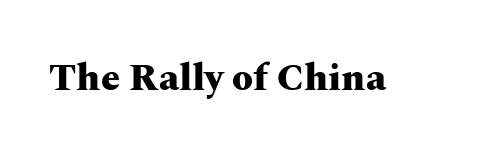
Q: Is the text bold? A: Yes.
Q: Is the text italic (slanted)? A: No, it is upright.
Q: Is the typeface a serif or a sans-serif typeface? A: Serif.
Q: Is the text underlined? A: No.
Q: Is the spacing between letters normal or unusually wide? A: Normal.
Q: Width (condensed, normal, or wide)? A: Wide.
Q: Stroke contrast? A: Medium.
Q: x-height? A: Medium.
Q: Monospaced? A: No.
